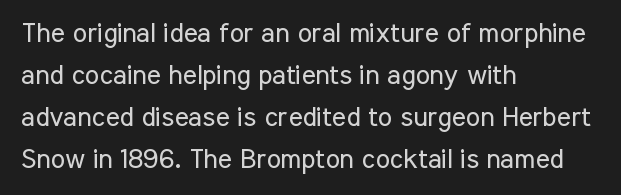
Each new line begins a customary step beneath the previous one. The passage shown is not underscored anywhere. Weight: not bold — regular or lighter. Nope, not italic — everything's standing straight. A classic flush-left, rag-right setting is used for this passage.
